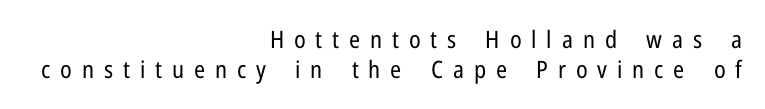
One-word summary of the alignment: right. In terms of posture, this sample is upright. Each row of text sits above clean, open space. Someone cranked the tracking dial way up on this one. Vertical stems look standard width or narrower in stroke.
